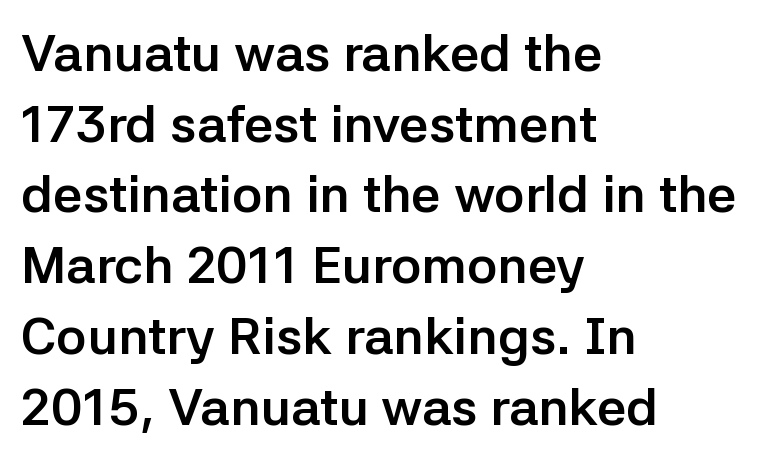
The image shows 52 px semibold sans-serif type, upright; set left-aligned, normal line spacing (1.36x), normal letter spacing, not underlined; low stroke contrast and a medium x-height.
